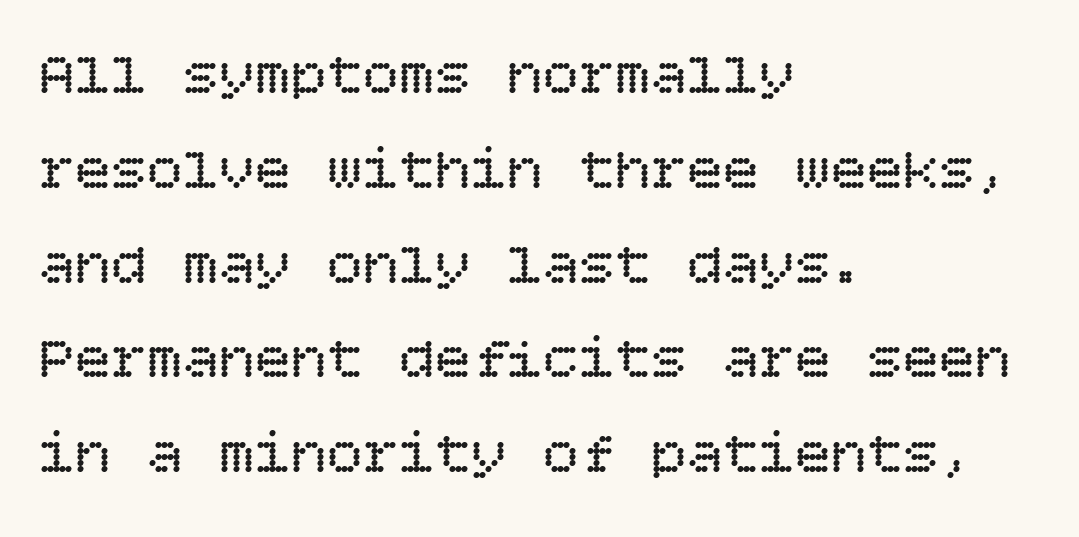
{"italic": "no", "bold": "no", "weight": "regular", "width": "normal", "stroke_contrast": "low", "x_height": "large", "underline": "no", "align": "left", "line_spacing": "normal", "line_spacing_ratio": 1.58, "letter_spacing": "normal", "letter_spacing_em": 0.0, "glyph_px": 60}
